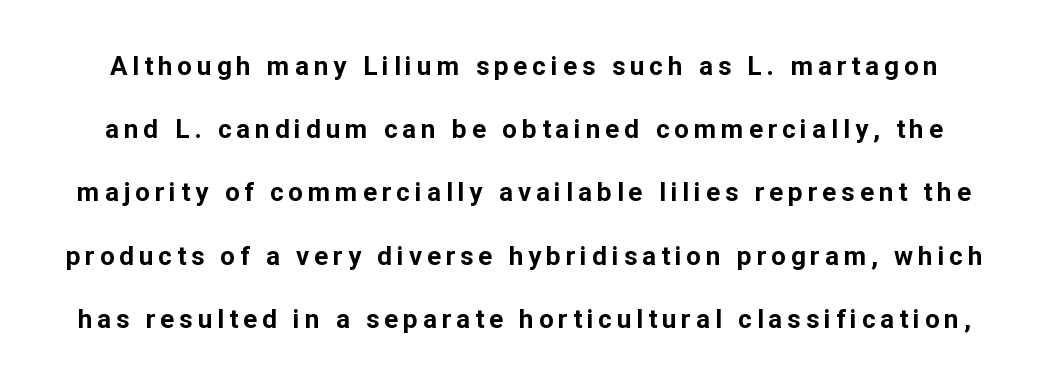
Q: Is the text bold? A: Yes.
Q: Is the text italic (slanted)? A: No, it is upright.
Q: Is the text underlined? A: No.
Q: Is the spacing between lines tight, normal or loose? A: Loose.
